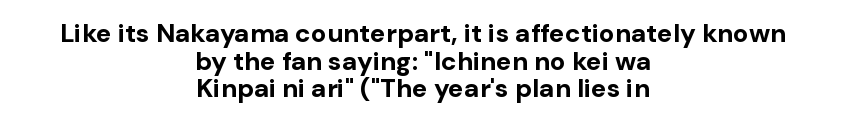
Q: Is the text bold? A: Yes.
Q: Is the text italic (slanted)? A: No, it is upright.
Q: Is the text underlined? A: No.
Q: How is the paragraph aligned? A: Centered.
Q: Is the spacing between letters normal or unusually wide? A: Normal.
Q: Is the spacing between lines tight, normal or loose? A: Tight.
